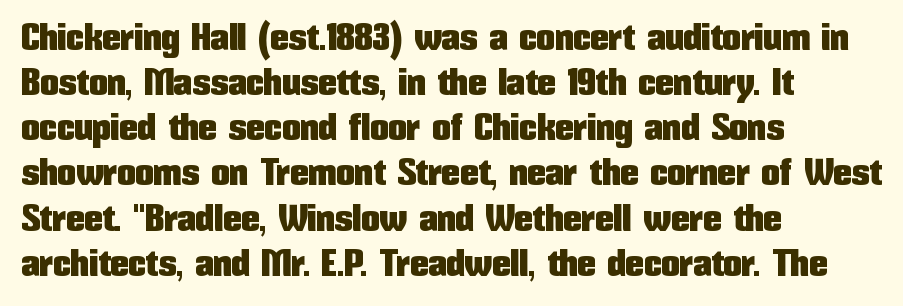
Type without underlining. Style check: upright. A typesetter would label this face a sans. Note the varied advance widths — an 'i' is clearly narrower than an 'm'.
